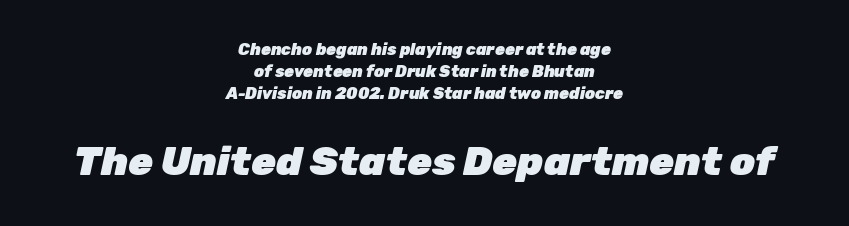
The image shows 40 px heavy type, italic (leaning right); set centered, normal line spacing (1.36x), normal letter spacing, not underlined; the second (bottom) block is 2.5x larger; low stroke contrast and a medium x-height.
